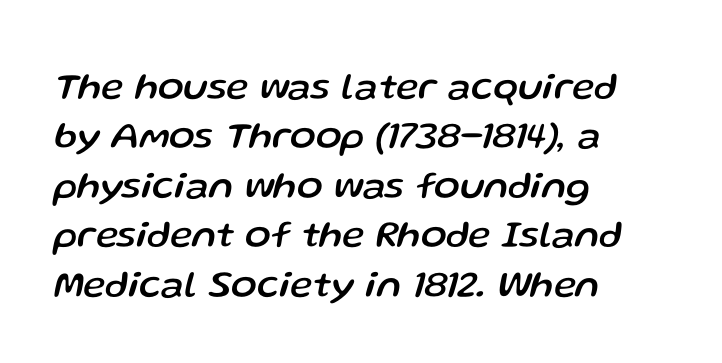
Between one letter and the next there's only the usual sliver of space. Is the type slanted? Yes — the strokes lean at a clear angle. Just letters on the line, the space beneath them empty. Leading matches the norm, producing a regular column.
